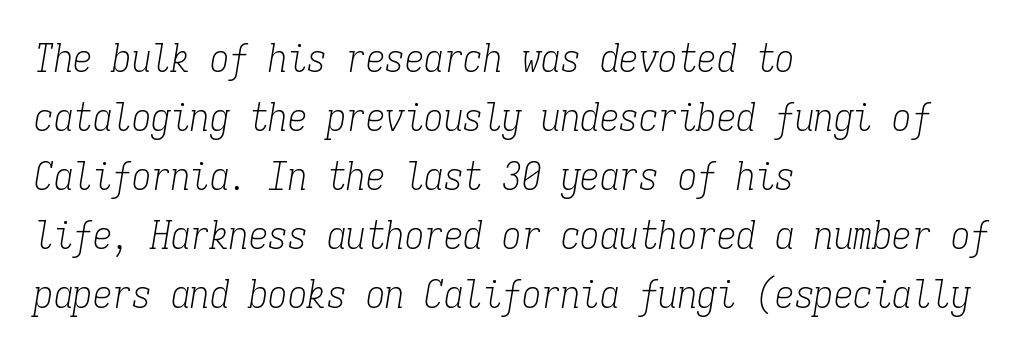
Q: Is the text bold? A: No.
Q: Is the text italic (slanted)? A: Yes, it leans right by about 9 degrees.
Q: Is the typeface a serif or a sans-serif typeface? A: Serif.
Q: Is the text underlined? A: No.
Q: How is the paragraph aligned? A: Left-aligned.
Q: Is the spacing between letters normal or unusually wide? A: Normal.
Q: Is the spacing between lines tight, normal or loose? A: Normal.
Q: Width (condensed, normal, or wide)? A: Condensed.
Q: Stroke contrast? A: Low.
Q: x-height? A: Medium.
Q: Monospaced? A: Yes.
